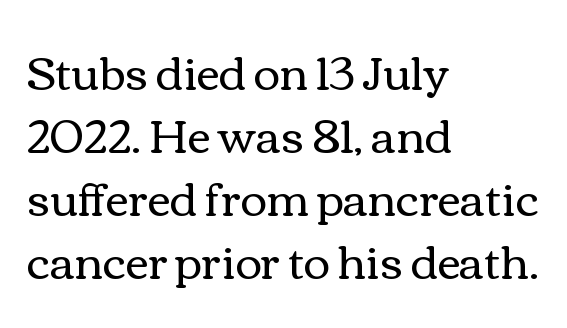
{"italic": "no", "bold": "no", "weight": "regular", "width": "wide", "stroke_contrast": "medium", "x_height": "medium", "monospaced": "no", "underline": "no", "align": "left", "line_spacing": "normal", "line_spacing_ratio": 1.4, "letter_spacing": "normal", "letter_spacing_em": 0.0, "glyph_px": 45}
